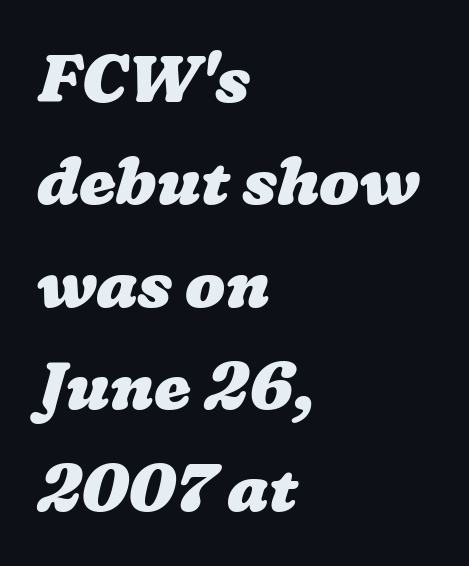
Looks like regular typesetting: each glyph gets only the width it needs. Underline: absent. Students, note that the glyphs here touch the page at normal intervals. In CSS terms this would be text-align: left. I'd describe the lettering as bold — thick and assertive.
